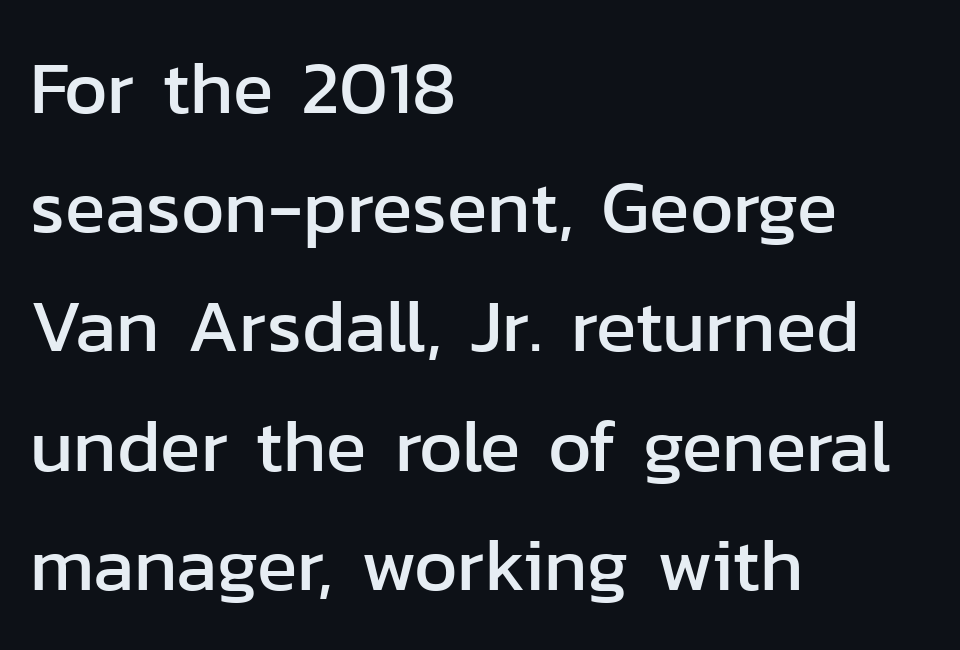
{"serif": "no", "italic": "no", "width": "normal", "stroke_contrast": "low", "x_height": "medium", "monospaced": "no", "underline": "no", "align": "left", "line_spacing": "normal", "line_spacing_ratio": 1.59, "letter_spacing": "normal", "letter_spacing_em": 0.0, "glyph_px": 75}
